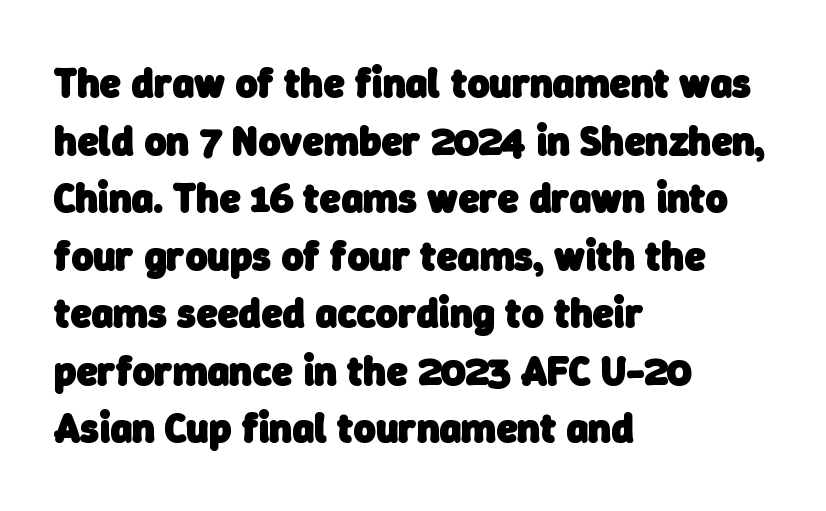
Q: Is the text bold? A: Yes.
Q: Is the typeface a serif or a sans-serif typeface? A: Sans-serif.
Q: Is the text underlined? A: No.
Q: How is the paragraph aligned? A: Left-aligned.
Q: Is the spacing between letters normal or unusually wide? A: Normal.
Q: Is the spacing between lines tight, normal or loose? A: Normal.
Q: Width (condensed, normal, or wide)? A: Normal.
Q: Stroke contrast? A: Low.
Q: x-height? A: Medium.
Q: Monospaced? A: No.
